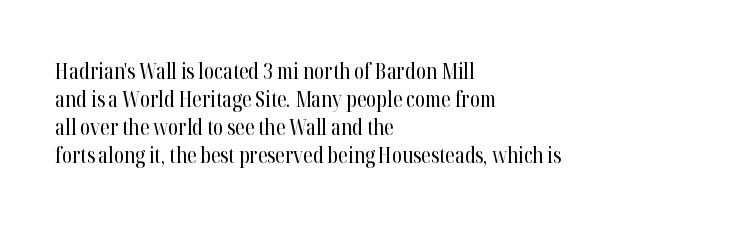
Q: Is the text bold? A: No.
Q: Is the text italic (slanted)? A: No, it is upright.
Q: Is the text underlined? A: No.
Q: How is the paragraph aligned? A: Left-aligned.
Q: Is the spacing between letters normal or unusually wide? A: Normal.
Q: Is the spacing between lines tight, normal or loose? A: Normal.
